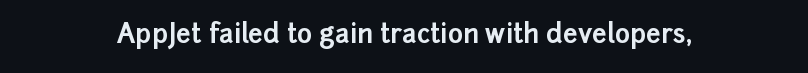
Only glyphs here, with clear space below each row. Rendered with straight, roman letterforms. The glyphs have the mass of a bold cut. Observe the ordinary spacing: letters are neighbours, not strangers.
